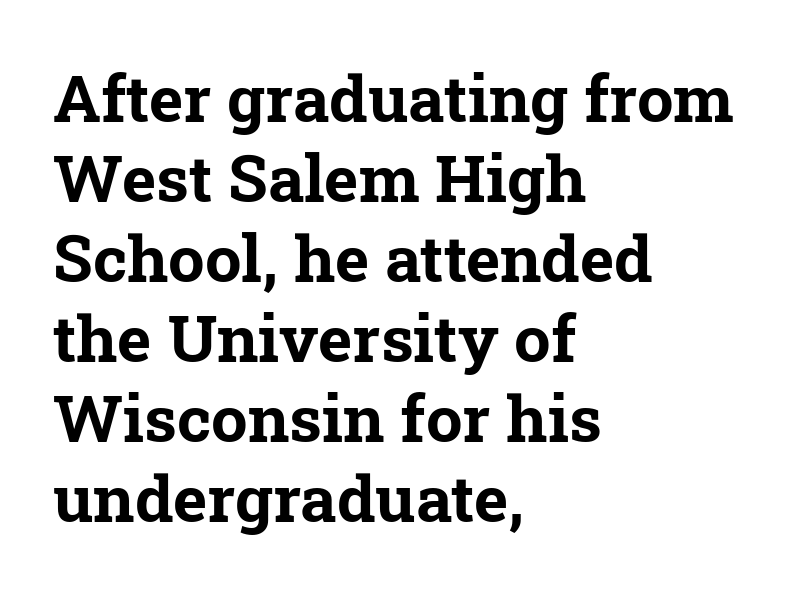
{"serif": "yes", "bold": "yes", "weight": "bold", "width": "normal", "stroke_contrast": "low", "x_height": "medium", "monospaced": "no", "underline": "no", "align": "left", "line_spacing_ratio": 1.23, "letter_spacing": "normal", "letter_spacing_em": 0.0, "glyph_px": 65}
